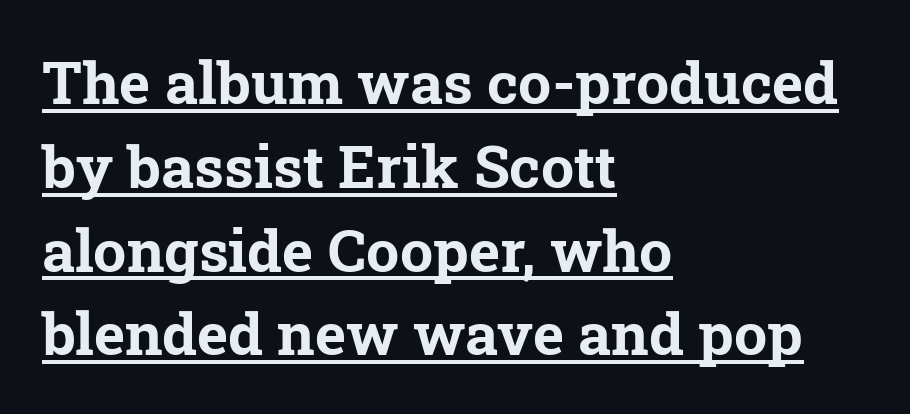
You could call the tracking neutral — neither tight nor loose. Compared with typical paragraphs, the rows here are spaced about the same. This sample uses a serif face. A continuous stroke trails under the words, as in a hyperlink. Typographic density is high because the face is bold.
